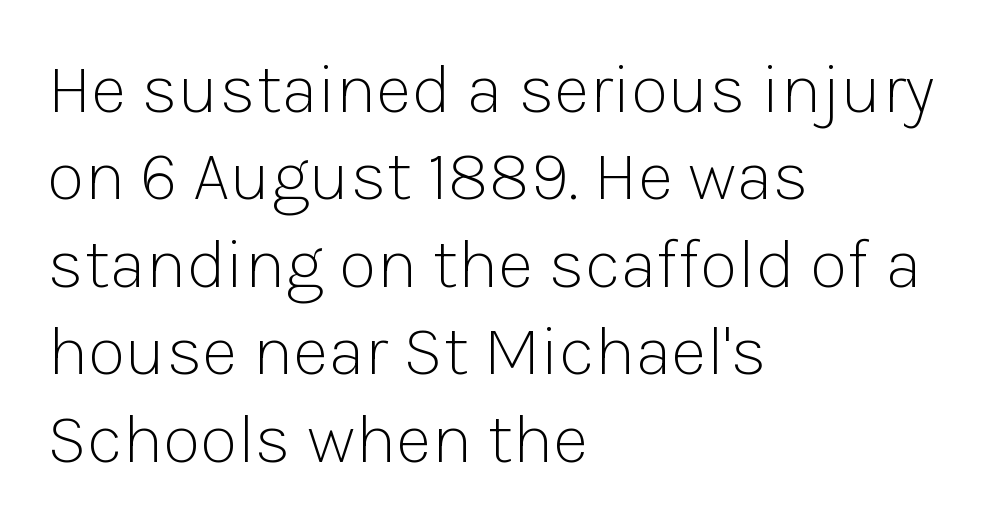
Q: Is the text bold? A: No.
Q: Is the text italic (slanted)? A: No, it is upright.
Q: Is the typeface a serif or a sans-serif typeface? A: Sans-serif.
Q: Is the text underlined? A: No.
Q: How is the paragraph aligned? A: Left-aligned.
Q: Is the spacing between letters normal or unusually wide? A: Normal.
Q: Is the spacing between lines tight, normal or loose? A: Normal.
Q: Width (condensed, normal, or wide)? A: Normal.
Q: Stroke contrast? A: Low.
Q: x-height? A: Medium.
Q: Monospaced? A: No.
